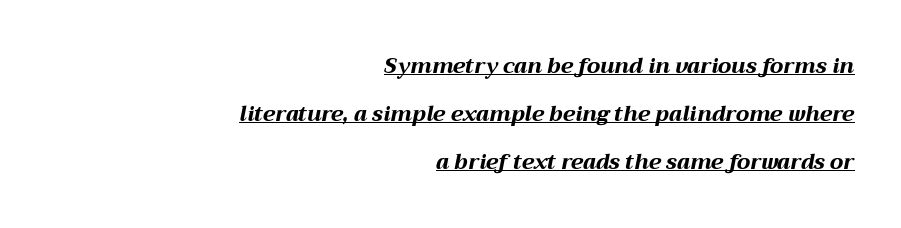
The image shows 21 px bold type, italic (leaning right); set right-aligned, loose line spacing (2.28x), normal letter spacing, underlined.
